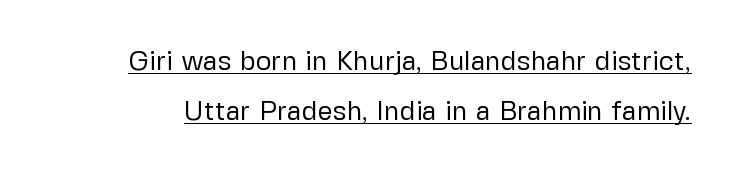
Q: Is the text bold? A: No.
Q: Is the text italic (slanted)? A: No, it is upright.
Q: Is the text underlined? A: Yes.
Q: Is the spacing between letters normal or unusually wide? A: Normal.
